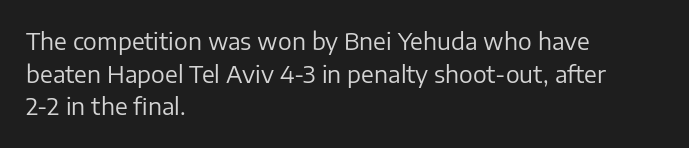
The image shows 23 px text type, upright; set left-aligned, normal line spacing (1.42x), normal letter spacing, not underlined.
